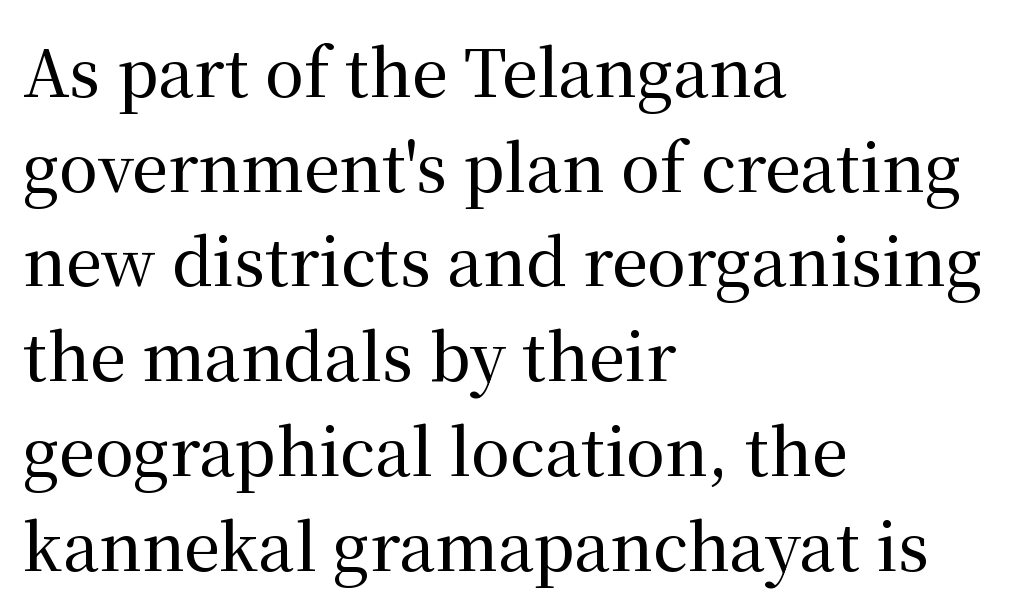
The image shows 64 px serif type, upright; set left-aligned, normal line spacing (1.48x), normal letter spacing, not underlined; medium stroke contrast and a medium x-height.
